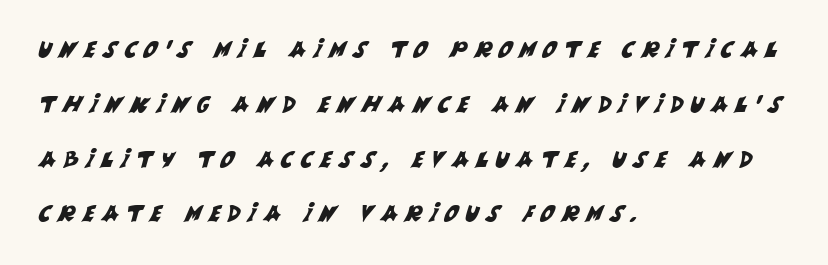
{"underline": "no", "align": "left", "line_spacing": "loose", "line_spacing_ratio": 2.49, "letter_spacing": "wide", "letter_spacing_em": 0.34, "glyph_px": 22}
